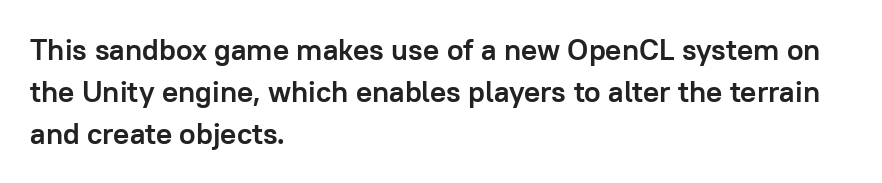
Character widths vary here, with narrow letters taking less room than wide ones. Is there any slant? The stems are plumb. Teacher's note: observe the even left margin — that is flush-left alignment. Summary of vertical rhythm: regular, with standard interline spacing. Plenty of ink on the page — the face is bold. Glance below the letters and you will spot only blank space.
